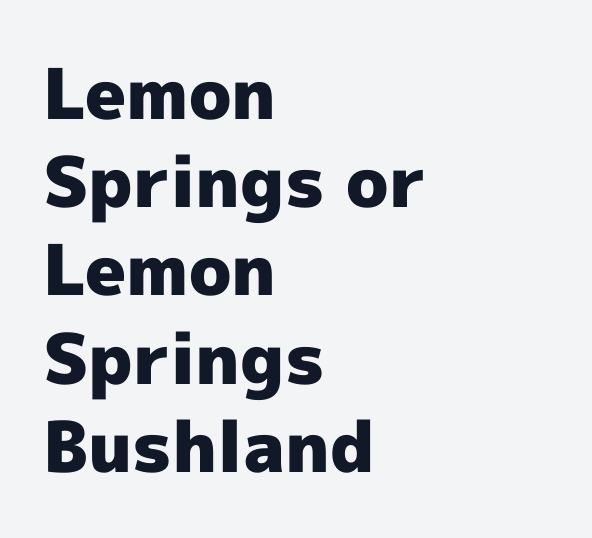
{"serif": "no", "italic": "no", "bold": "yes", "weight": "heavy", "width": "normal", "x_height": "medium", "monospaced": "no", "underline": "no", "align": "left", "line_spacing": "normal", "line_spacing_ratio": 1.26, "letter_spacing": "normal", "letter_spacing_em": 0.0, "glyph_px": 70}
